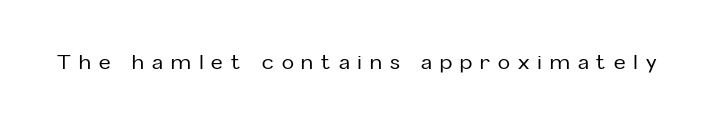
The image shows 20 px text type, upright; set unusually wide letter spacing (+0.4 em), not underlined.
